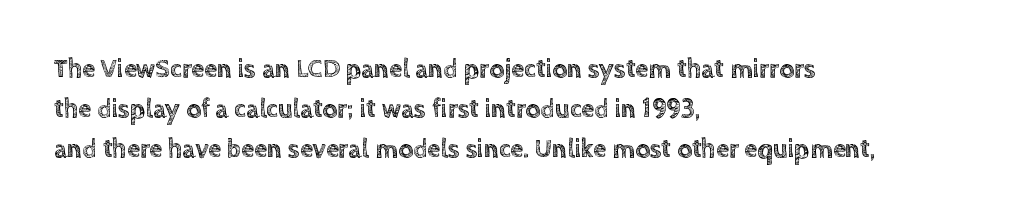
The image shows 26 px text type, upright; set left-aligned, normal line spacing (1.54x), normal letter spacing, not underlined.
